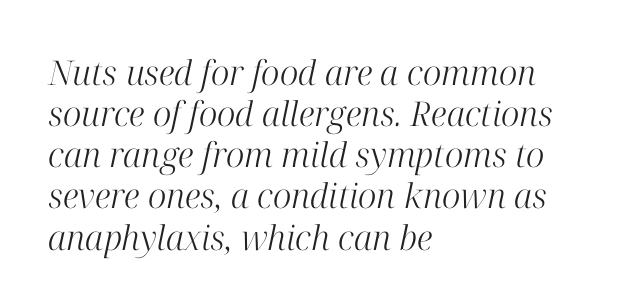
The image shows 34 px light serif type, italic (leaning right); set left-aligned, line spacing 1.21x, normal letter spacing, not underlined; high stroke contrast and a medium x-height.
